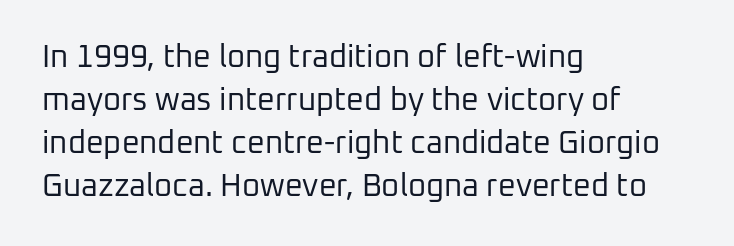
A roman cut, with each character standing at attention. The setting favours the left margin, as ordinary paragraphs usually do. Baseline-to-baseline distance is the conventional proportion of letter height. The type is set solid horizontally, with unmodified tracking. Bare-footed words on every line.
